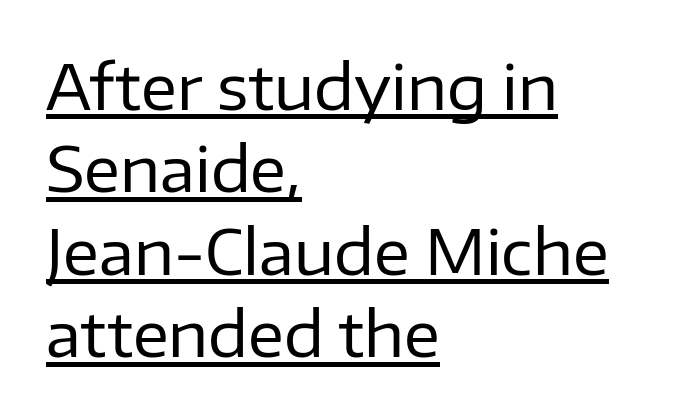
Q: Is the text bold? A: No.
Q: Is the text italic (slanted)? A: No, it is upright.
Q: Is the typeface a serif or a sans-serif typeface? A: Sans-serif.
Q: Is the text underlined? A: Yes.
Q: How is the paragraph aligned? A: Left-aligned.
Q: Is the spacing between letters normal or unusually wide? A: Normal.
Q: Is the spacing between lines tight, normal or loose? A: Normal.
Q: Width (condensed, normal, or wide)? A: Normal.
Q: Stroke contrast? A: Low.
Q: x-height? A: Medium.
Q: Monospaced? A: No.
